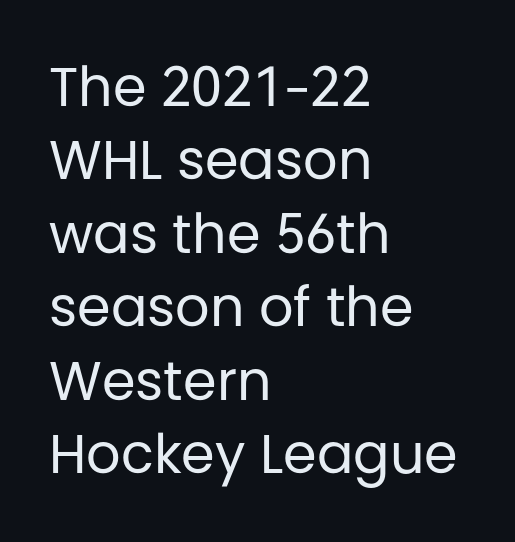
Q: Is the text bold? A: No.
Q: Is the text italic (slanted)? A: No, it is upright.
Q: Is the typeface a serif or a sans-serif typeface? A: Sans-serif.
Q: Is the text underlined? A: No.
Q: How is the paragraph aligned? A: Left-aligned.
Q: Is the spacing between letters normal or unusually wide? A: Normal.
Q: Is the spacing between lines tight, normal or loose? A: Normal.
Q: Width (condensed, normal, or wide)? A: Normal.
Q: Stroke contrast? A: Low.
Q: x-height? A: Large.
Q: Monospaced? A: No.
